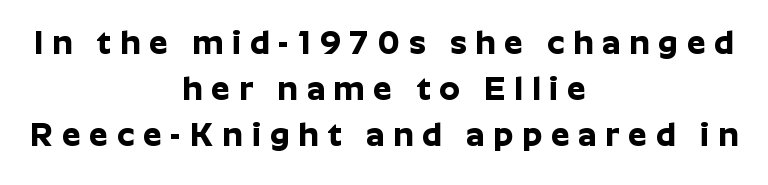
One glance says typical: line gaps are just what's usual. Rule under the text: the space is simply empty. The horizontal fit of the characters is loose and conspicuously gappy. This sample is center-justified, so both line endings float freely. A typesetter would label this face a sans.
